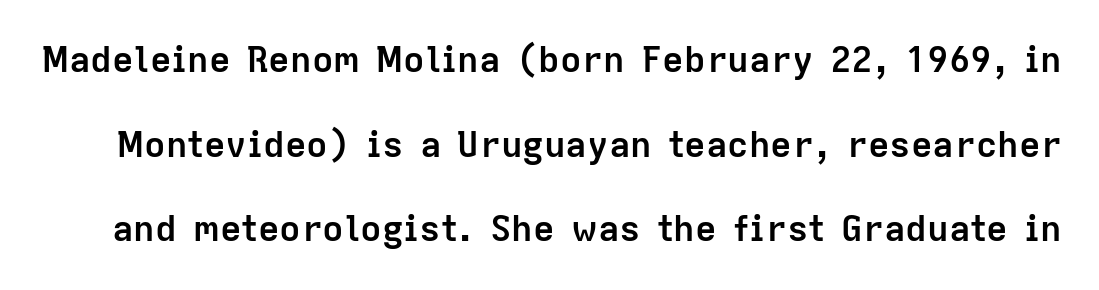
Q: Is the text bold? A: Yes.
Q: Is the text italic (slanted)? A: No, it is upright.
Q: Is the typeface a serif or a sans-serif typeface? A: Sans-serif.
Q: Is the text underlined? A: No.
Q: Is the spacing between letters normal or unusually wide? A: Normal.
Q: Is the spacing between lines tight, normal or loose? A: Loose.
Q: Width (condensed, normal, or wide)? A: Normal.
Q: Stroke contrast? A: Low.
Q: x-height? A: Medium.
Q: Monospaced? A: No.
